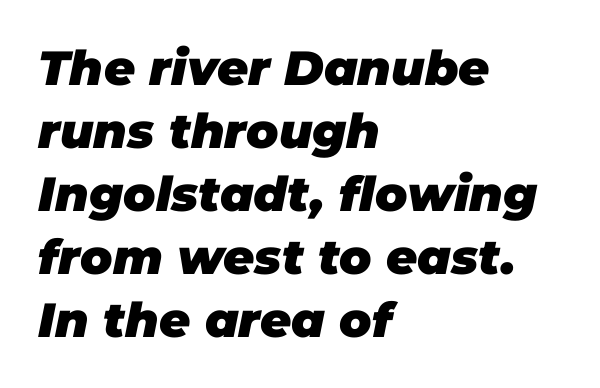
Q: Is the text bold? A: Yes.
Q: Is the text italic (slanted)? A: Yes, it leans right by about 11 degrees.
Q: Is the text underlined? A: No.
Q: How is the paragraph aligned? A: Left-aligned.
Q: Is the spacing between letters normal or unusually wide? A: Normal.
Q: Is the spacing between lines tight, normal or loose? A: Normal.
Q: Width (condensed, normal, or wide)? A: Normal.
Q: Stroke contrast? A: Low.
Q: x-height? A: Large.
Q: Monospaced? A: No.
